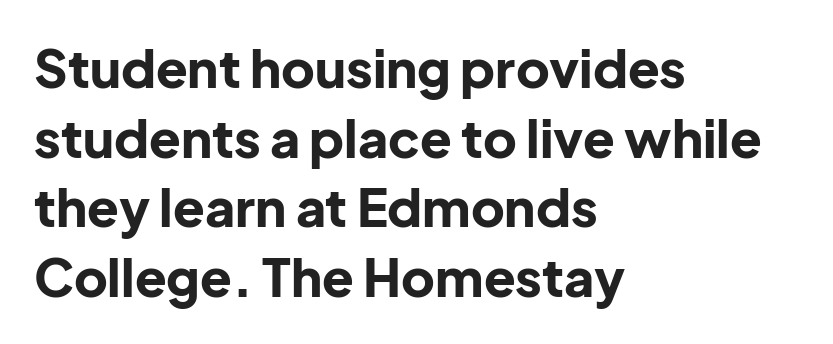
The image shows 52 px bold sans-serif type, upright; set left-aligned, normal line spacing (1.34x), normal letter spacing, not underlined; low stroke contrast and a medium x-height.
